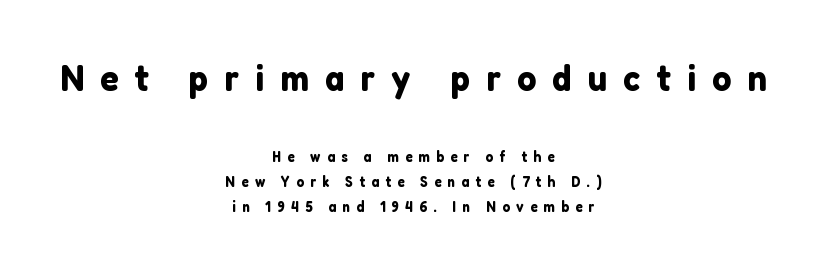
{"serif": "no", "italic": "no", "width": "normal", "stroke_contrast": "low", "x_height": "medium", "monospaced": "no", "underline": "no", "align": "center", "line_spacing": "normal", "line_spacing_ratio": 1.67, "letter_spacing": "wide", "letter_spacing_em": 0.42, "larger_block": "first", "size_ratio": 2.53, "glyph_px": 38}
